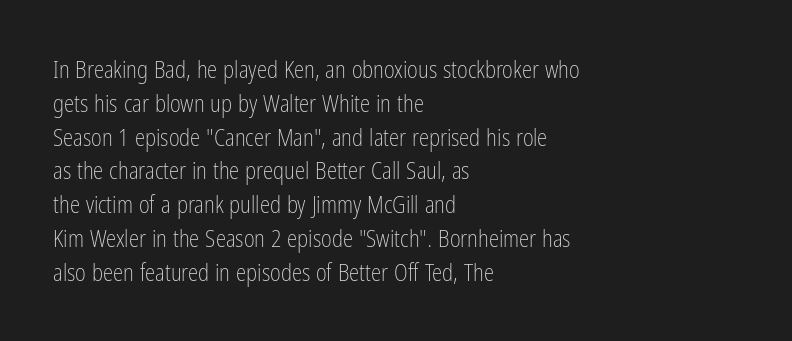
Q: Is the text bold? A: No.
Q: Is the text italic (slanted)? A: No, it is upright.
Q: Is the text underlined? A: No.
Q: How is the paragraph aligned? A: Left-aligned.
Q: Is the spacing between letters normal or unusually wide? A: Normal.
Q: Is the spacing between lines tight, normal or loose? A: Normal.
